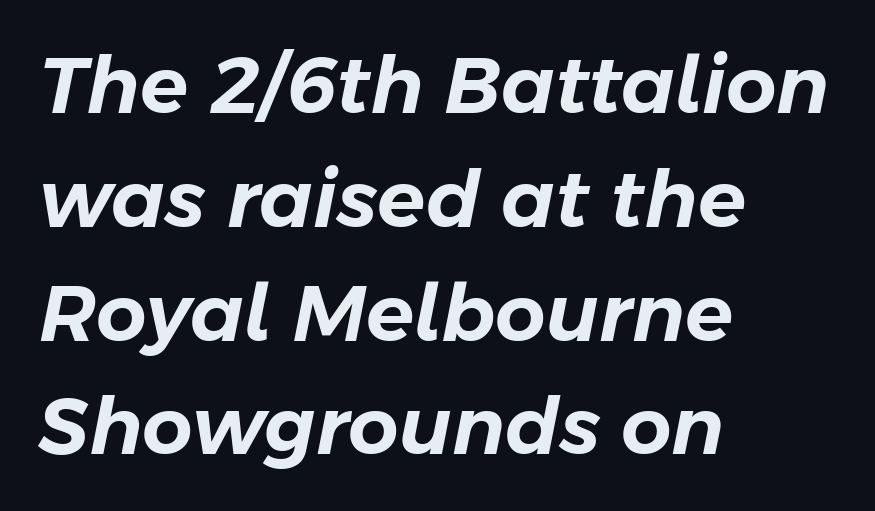
{"italic": "yes", "lean": "right", "slant_degrees": 11, "width": "normal", "stroke_contrast": "low", "x_height": "medium", "monospaced": "no", "underline": "no", "align": "left", "line_spacing": "normal", "line_spacing_ratio": 1.44, "letter_spacing": "normal", "letter_spacing_em": 0.0, "glyph_px": 79}
